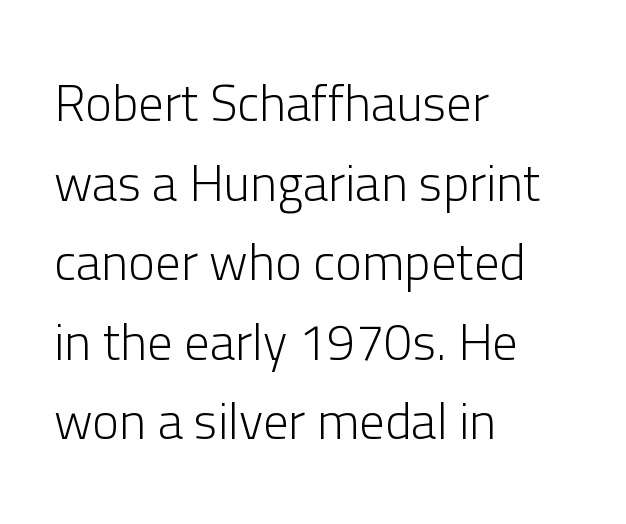
Q: Is the text bold? A: No.
Q: Is the text italic (slanted)? A: No, it is upright.
Q: Is the typeface a serif or a sans-serif typeface? A: Sans-serif.
Q: Is the text underlined? A: No.
Q: How is the paragraph aligned? A: Left-aligned.
Q: Is the spacing between letters normal or unusually wide? A: Normal.
Q: Is the spacing between lines tight, normal or loose? A: Normal.
Q: Width (condensed, normal, or wide)? A: Normal.
Q: Stroke contrast? A: Low.
Q: x-height? A: Medium.
Q: Monospaced? A: No.
